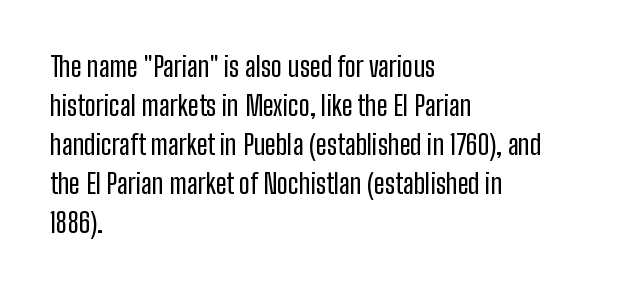
{"italic": "no", "underline": "no", "align": "left", "line_spacing": "normal", "line_spacing_ratio": 1.44, "letter_spacing": "normal", "letter_spacing_em": 0.0, "glyph_px": 27}
